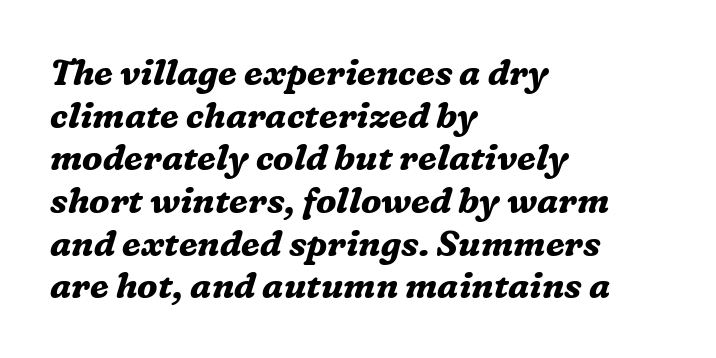
Each glyph is drawn with heavy, bold strokes. Where is the straight margin? On the left. Tracking value appears to be zero — textbook default spacing. Note: serifs present on the glyphs. The passage shown is typed in a proportional face where columns would drift. If you drew a line through each stem, it would be angled.
